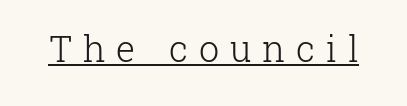
Q: Is the text bold? A: No.
Q: Is the text italic (slanted)? A: No, it is upright.
Q: Is the typeface a serif or a sans-serif typeface? A: Serif.
Q: Is the text underlined? A: Yes.
Q: Is the spacing between letters normal or unusually wide? A: Unusually wide.
Q: Width (condensed, normal, or wide)? A: Normal.
Q: Stroke contrast? A: Low.
Q: x-height? A: Medium.
Q: Monospaced? A: No.
